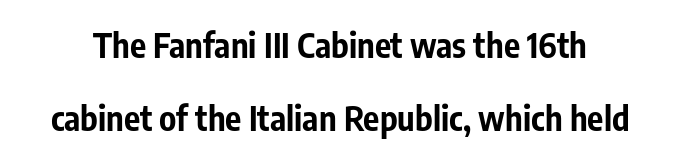
Every character sits straight up, as roman type does. Observe the ordinary spacing: letters are neighbours, not strangers. Any mark beneath the type? The region is blank. This sample trades compactness for vertical openness between lines.
